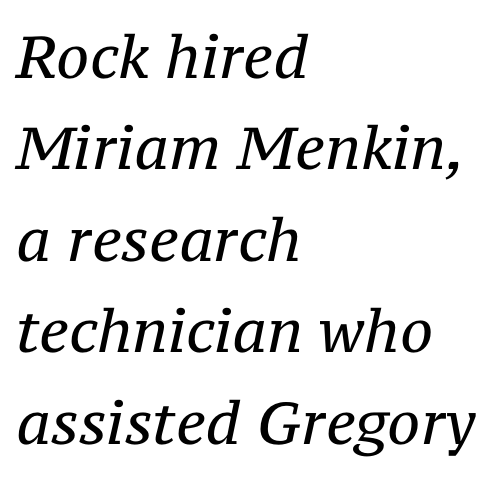
The image shows 59 px regular-weight serif type, italic (leaning right); set left-aligned, normal line spacing (1.55x), normal letter spacing, not underlined; medium stroke contrast and a medium x-height.
